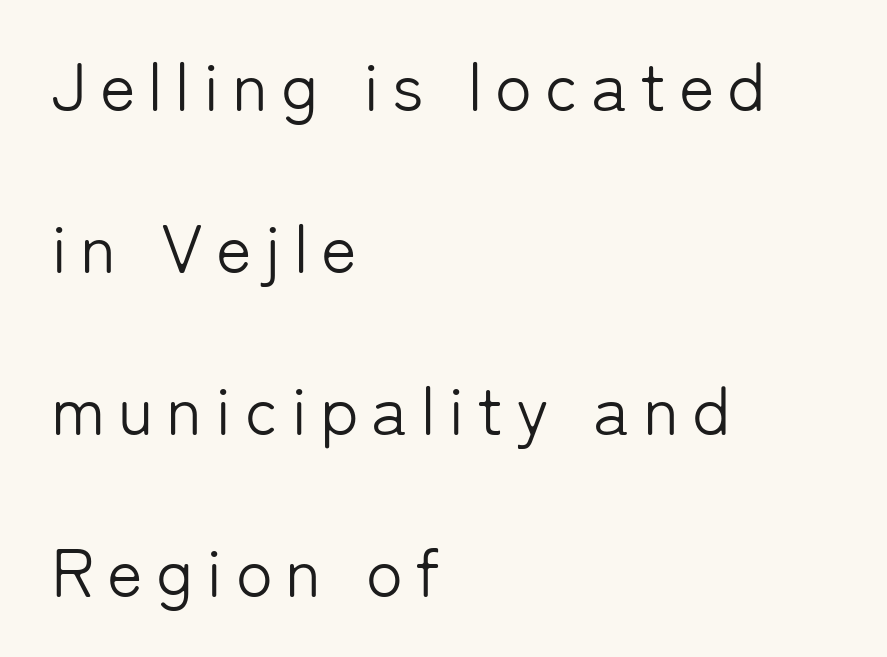
Q: Is the text bold? A: No.
Q: Is the text italic (slanted)? A: No, it is upright.
Q: Is the typeface a serif or a sans-serif typeface? A: Sans-serif.
Q: Is the text underlined? A: No.
Q: How is the paragraph aligned? A: Left-aligned.
Q: Is the spacing between lines tight, normal or loose? A: Loose.
Q: Width (condensed, normal, or wide)? A: Normal.
Q: Stroke contrast? A: Low.
Q: x-height? A: Medium.
Q: Monospaced? A: No.
